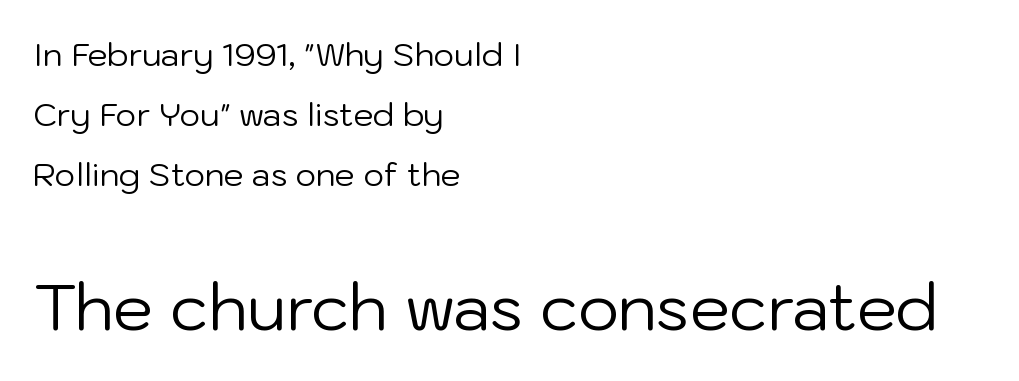
Larger block? The one below; the one above is distinctly smaller. Nope, not italic — everything's standing straight. Reading down the block, your eye returns to a fixed left position each line. No feet cap the strokes, marking this as sans-serif type. Underline: absent.
